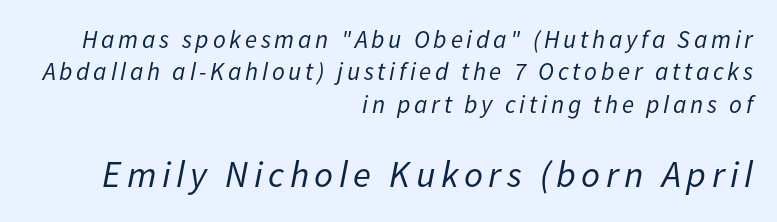
Q: Is the text bold? A: No.
Q: Is the text italic (slanted)? A: Yes, it leans right by about 11 degrees.
Q: Is the text underlined? A: No.
Q: How is the paragraph aligned? A: Right-aligned.
Q: Is the spacing between lines tight, normal or loose? A: Normal.
Q: Which block of text is set in a larger size, the first (top) or the second (bottom)? A: The second (bottom) one.
Q: Width (condensed, normal, or wide)? A: Normal.
Q: Stroke contrast? A: Low.
Q: x-height? A: Medium.
Q: Monospaced? A: No.
